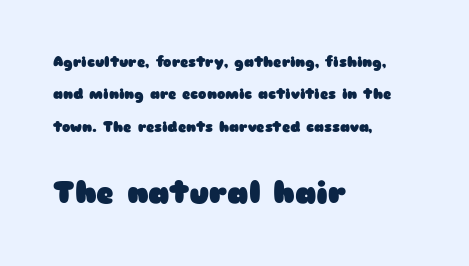
The image shows 30 px heavy, wide sans-serif type, upright; set left-aligned, loose line spacing (2.31x), normal letter spacing, not underlined; the second (bottom) block is 2.14x larger; low stroke contrast and a medium x-height.
